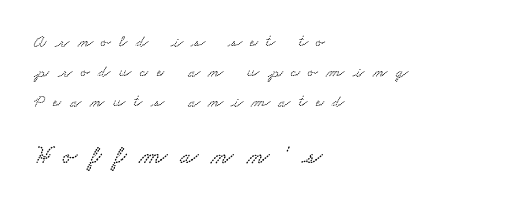
The image shows 26 px text type; set left-aligned, line spacing 1.77x, unusually wide letter spacing (+0.5 em), not underlined; the second (bottom) block is 1.53x larger.
